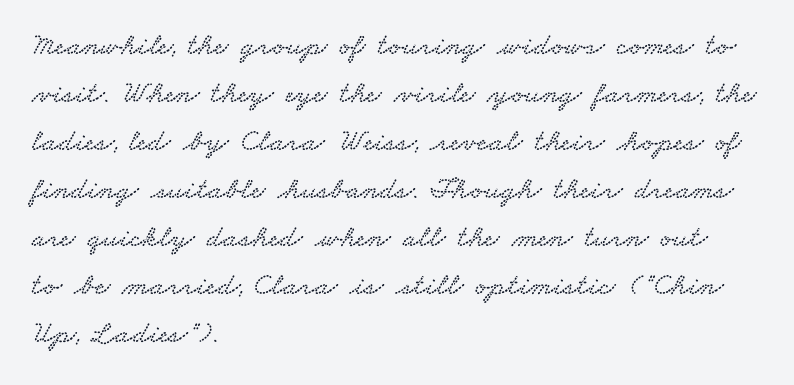
Words float on clear page, feet unadorned. Normally led — the rows are evenly, conventionally spaced. The rendering shows small feet on the letterforms — a serif design. Here the designer chose a conventional face with non-uniform glyph widths.
